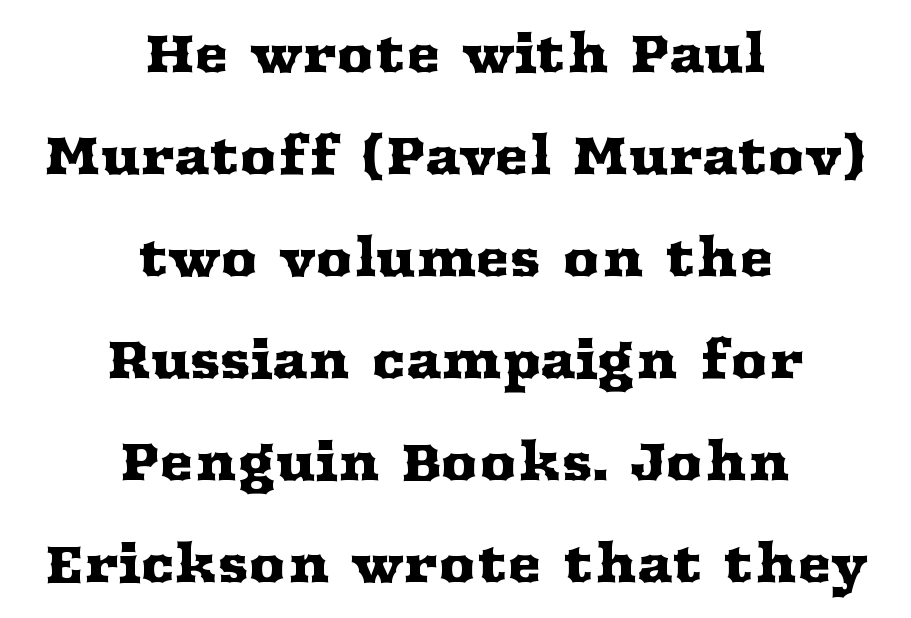
Q: Is the text italic (slanted)? A: No, it is upright.
Q: Is the typeface a serif or a sans-serif typeface? A: Serif.
Q: Is the text underlined? A: No.
Q: How is the paragraph aligned? A: Centered.
Q: Is the spacing between letters normal or unusually wide? A: Normal.
Q: Is the spacing between lines tight, normal or loose? A: Loose.
Q: Width (condensed, normal, or wide)? A: Wide.
Q: Stroke contrast? A: Medium.
Q: x-height? A: Medium.
Q: Monospaced? A: No.
